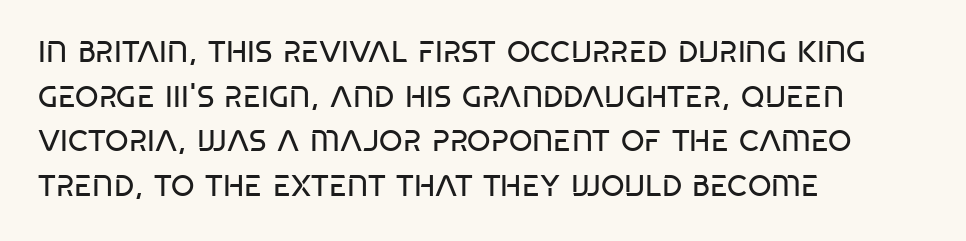
Q: Is the text bold? A: No.
Q: Is the typeface a serif or a sans-serif typeface? A: Sans-serif.
Q: Is the text underlined? A: No.
Q: How is the paragraph aligned? A: Left-aligned.
Q: Is the spacing between letters normal or unusually wide? A: Normal.
Q: Is the spacing between lines tight, normal or loose? A: Normal.
Q: Width (condensed, normal, or wide)? A: Condensed.
Q: Stroke contrast? A: Low.
Q: x-height? A: Large.
Q: Monospaced? A: No.
